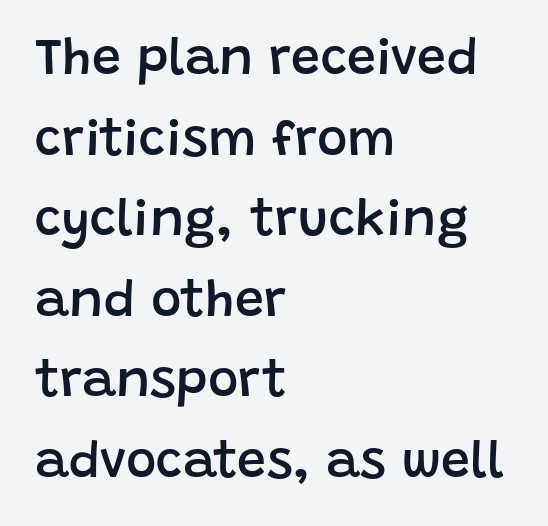
Only glyphs here, with clear space below each row. Do the characters align in a grid? No, the font is proportional. These lines are composed in type without serifs. Compared with typical body copy, the letter spacing here is the same. Unlike italic type, these characters show no tilt at all. Semibold letterforms, between regular and bold.
